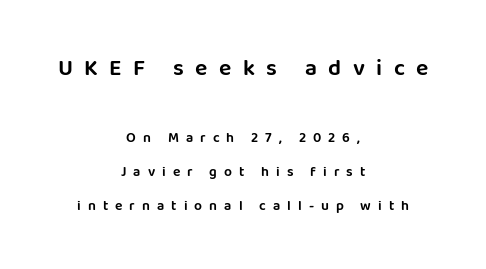
Q: Is the text italic (slanted)? A: No, it is upright.
Q: Is the text underlined? A: No.
Q: How is the paragraph aligned? A: Centered.
Q: Is the spacing between letters normal or unusually wide? A: Unusually wide.
Q: Is the spacing between lines tight, normal or loose? A: Loose.
Q: Which block of text is set in a larger size, the first (top) or the second (bottom)? A: The first (top) one.
